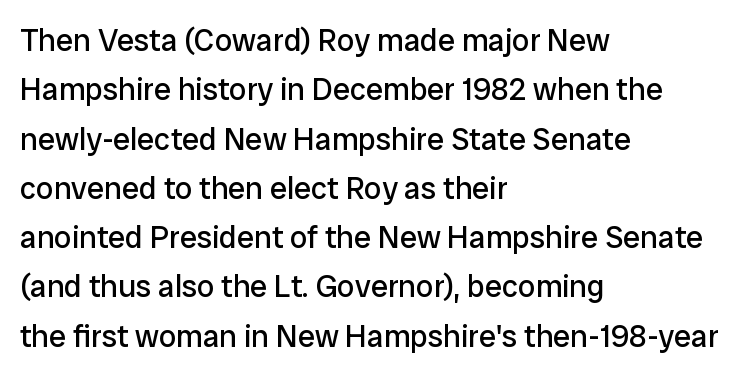
Q: Is the text bold? A: No.
Q: Is the text italic (slanted)? A: No, it is upright.
Q: Is the typeface a serif or a sans-serif typeface? A: Sans-serif.
Q: Is the text underlined? A: No.
Q: How is the paragraph aligned? A: Left-aligned.
Q: Is the spacing between letters normal or unusually wide? A: Normal.
Q: Is the spacing between lines tight, normal or loose? A: Normal.
Q: Width (condensed, normal, or wide)? A: Normal.
Q: Stroke contrast? A: Low.
Q: x-height? A: Medium.
Q: Monospaced? A: No.
